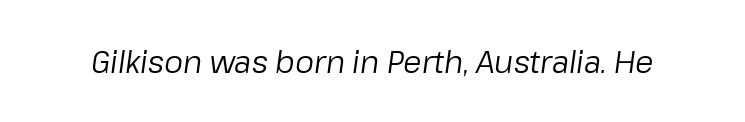
The image shows 30 px regular-weight type, italic (leaning right); set normal letter spacing, not underlined; low stroke contrast and a medium x-height.
